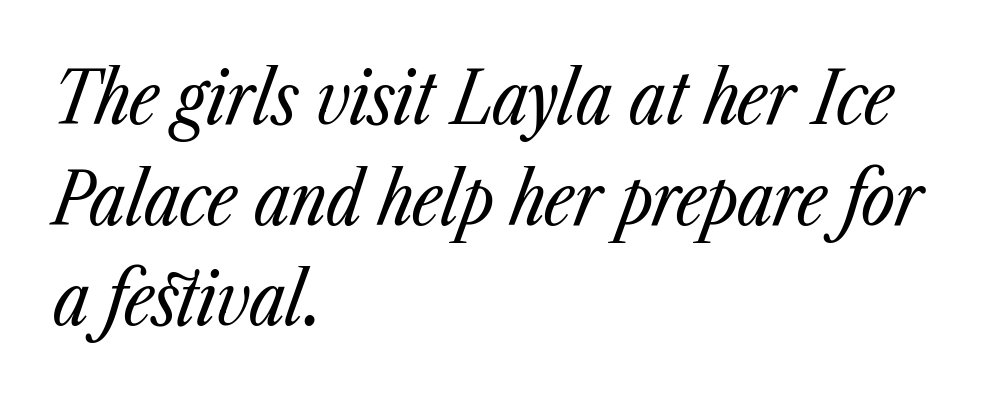
{"italic": "yes", "lean": "right", "slant_degrees": 23, "bold": "no", "weight": "regular", "width": "condensed", "stroke_contrast": "low", "x_height": "medium", "monospaced": "no", "underline": "no", "align": "left", "line_spacing": "normal", "line_spacing_ratio": 1.38, "letter_spacing": "normal", "letter_spacing_em": 0.0, "glyph_px": 73}
